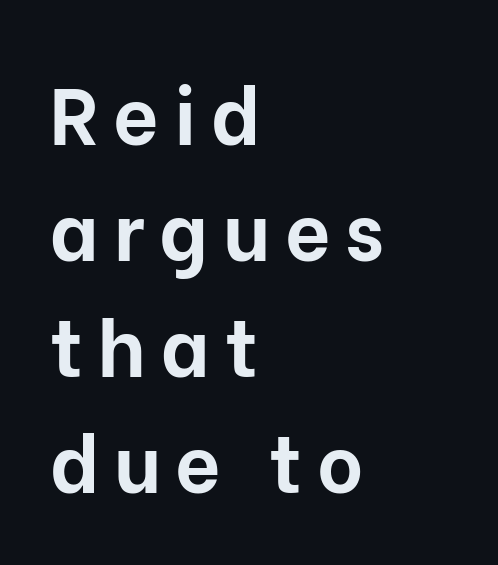
Q: Is the text bold? A: Yes.
Q: Is the text italic (slanted)? A: No, it is upright.
Q: Is the typeface a serif or a sans-serif typeface? A: Sans-serif.
Q: Is the text underlined? A: No.
Q: How is the paragraph aligned? A: Left-aligned.
Q: Is the spacing between lines tight, normal or loose? A: Normal.
Q: Width (condensed, normal, or wide)? A: Normal.
Q: Stroke contrast? A: Low.
Q: x-height? A: Medium.
Q: Monospaced? A: No.
